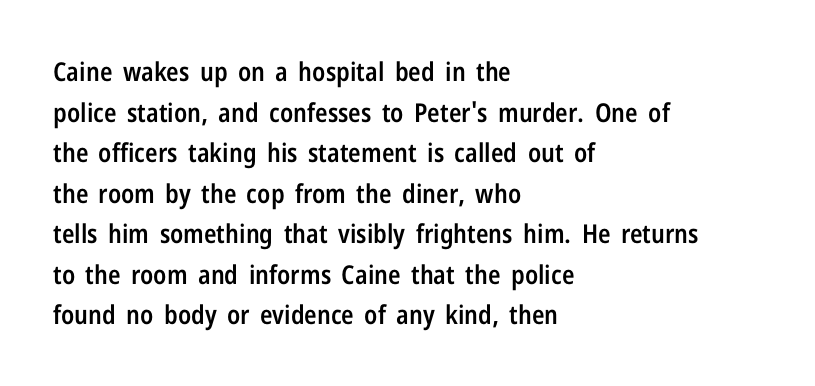
The image shows 26 px text type, upright; set left-aligned, normal line spacing (1.56x), normal letter spacing, not underlined.
